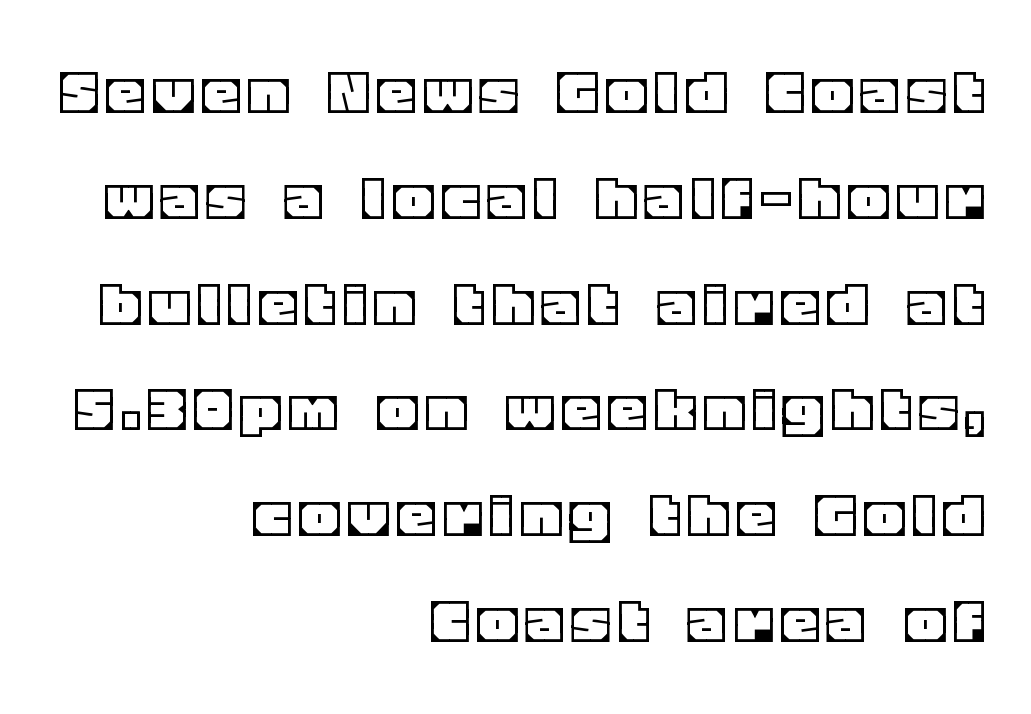
{"italic": "no", "width": "normal", "x_height": "large", "monospaced": "no", "underline": "no", "align": "right", "line_spacing": "normal", "line_spacing_ratio": 1.49, "glyph_px": 71}
